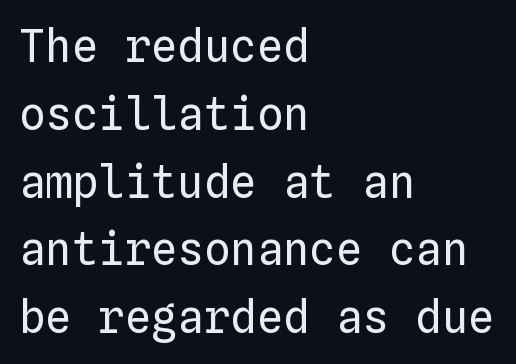
{"italic": "no", "bold": "no", "weight": "regular", "width": "normal", "stroke_contrast": "low", "x_height": "medium", "monospaced": "yes", "underline": "no", "align": "left", "line_spacing": "normal", "line_spacing_ratio": 1.54, "letter_spacing": "normal", "letter_spacing_em": 0.0, "glyph_px": 44}
